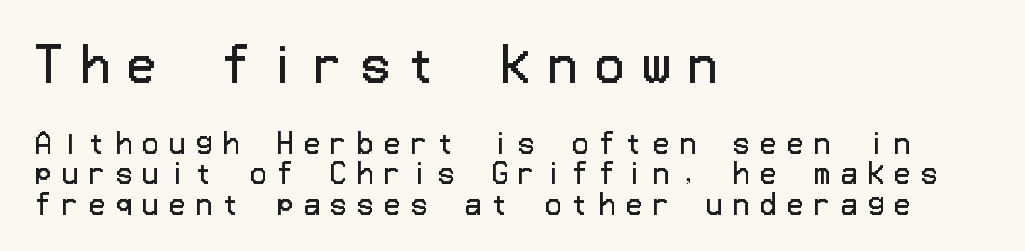
The line texture is sparse and dotted thanks to wide tracking. The characters display no serif detailing; their extremities are plain. Designer's note — italics off, roman on. Character size in the leading block exceeds that of the trailing block. Notice how the passage keeps a crisp vertical edge on the left only. The string is rendered with underlining switched off.
